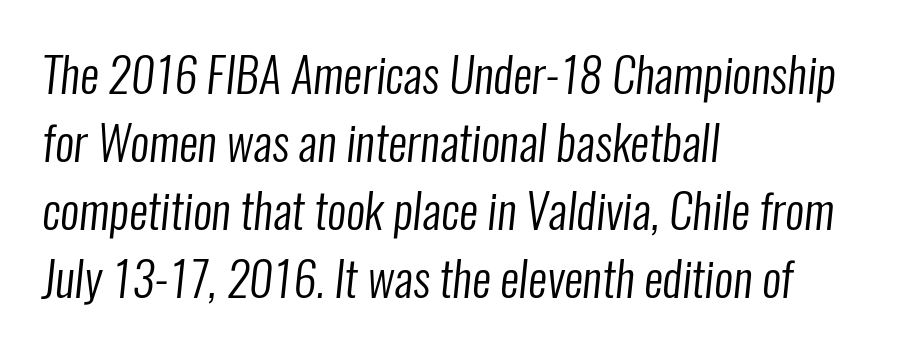
The specimen omits any rule beneath the text block's lines. Check where the strokes stop: nothing finishes them off — pure sans. This sample has the flowing, uneven cadence of proportional lettering. You could call the tracking neutral — neither tight nor loose. Is there much room between lines? A standard amount, neither cramped nor airy.
